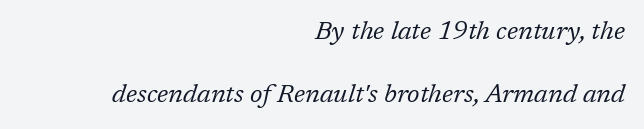
Q: Is the text bold? A: No.
Q: Is the text italic (slanted)? A: Yes, it leans right by about 17 degrees.
Q: Is the text underlined? A: No.
Q: How is the paragraph aligned? A: Right-aligned.
Q: Is the spacing between letters normal or unusually wide? A: Normal.
Q: Is the spacing between lines tight, normal or loose? A: Loose.
